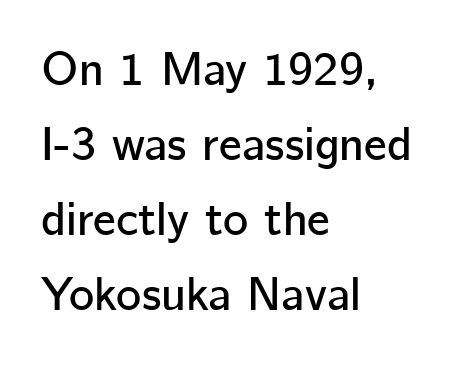
Q: Is the text italic (slanted)? A: No, it is upright.
Q: Is the typeface a serif or a sans-serif typeface? A: Sans-serif.
Q: Is the text underlined? A: No.
Q: How is the paragraph aligned? A: Left-aligned.
Q: Is the spacing between letters normal or unusually wide? A: Normal.
Q: Is the spacing between lines tight, normal or loose? A: Normal.
Q: Width (condensed, normal, or wide)? A: Normal.
Q: Stroke contrast? A: Low.
Q: x-height? A: Medium.
Q: Monospaced? A: No.
